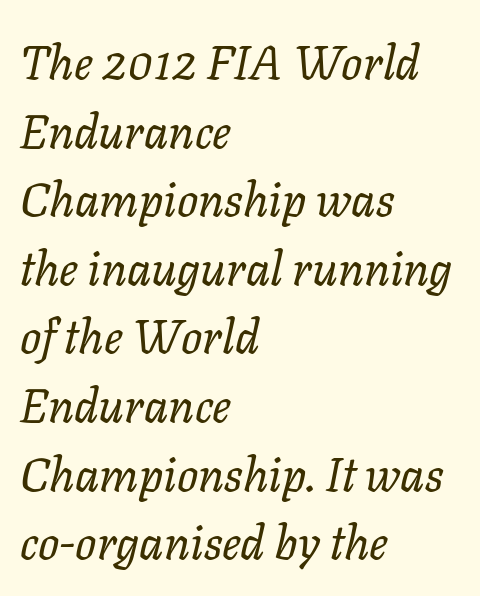
This reads as an unemphasized weight, regular at the heaviest. When letters slant like this, we call the style italic. Letter spacing: default. Regarding leading, the lines here are spaced in the standard way. The compositor pushed each line to the left boundary. Unmarked baselines from the first word to the last.
